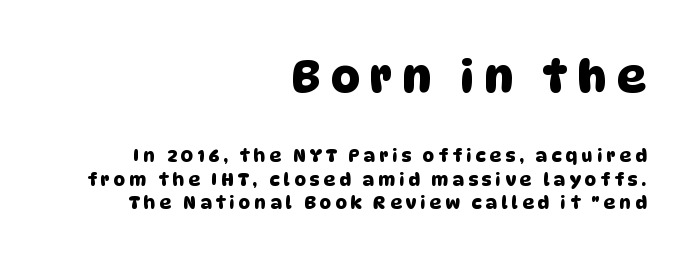
Q: Is the typeface a serif or a sans-serif typeface? A: Sans-serif.
Q: Is the text underlined? A: No.
Q: How is the paragraph aligned? A: Right-aligned.
Q: Is the spacing between letters normal or unusually wide? A: Unusually wide.
Q: Is the spacing between lines tight, normal or loose? A: Normal.
Q: Which block of text is set in a larger size, the first (top) or the second (bottom)? A: The first (top) one.
Q: Width (condensed, normal, or wide)? A: Normal.
Q: Stroke contrast? A: Low.
Q: x-height? A: Large.
Q: Monospaced? A: No.
